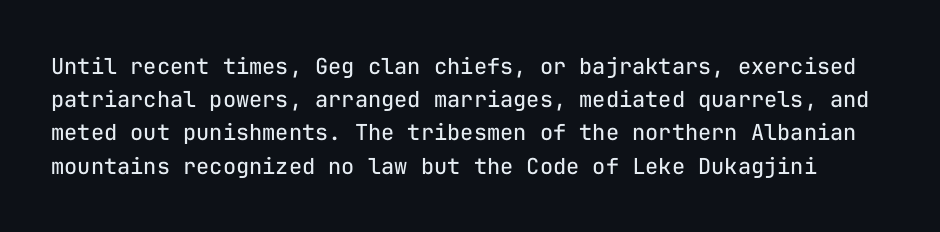
{"italic": "no", "bold": "no", "underline": "no", "line_spacing": "normal", "line_spacing_ratio": 1.51, "letter_spacing": "normal", "letter_spacing_em": 0.0, "glyph_px": 22}
